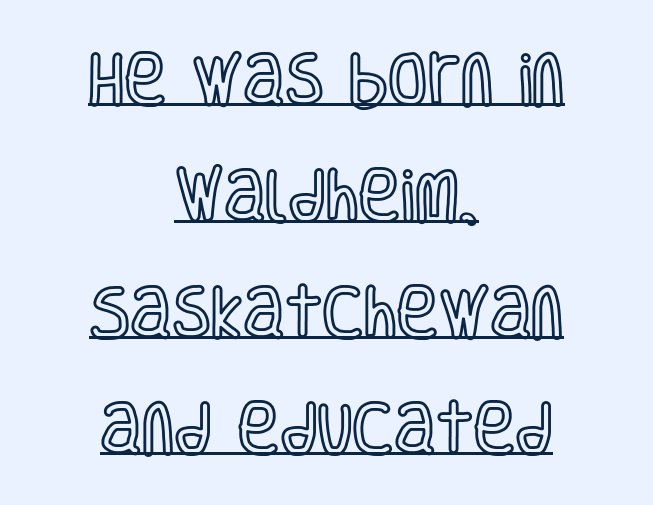
This rendering features underlined lettering. Casual observation: everything's sitting right in the middle. Spacing verdict: proportional, widths tailored to each character. Does the leading feel generous? Absolutely, it's lavish. Tall strokes in this sample are plumb rather than angled.
